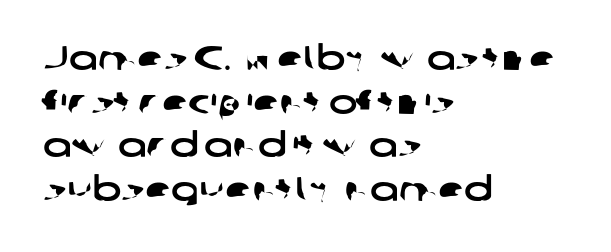
Notice how the passage keeps a crisp vertical edge on the left only. Font category for this specimen: sans-serif. The space beneath each line is pristine and unruled. The passage shown stacks its lines at a standard gap.
